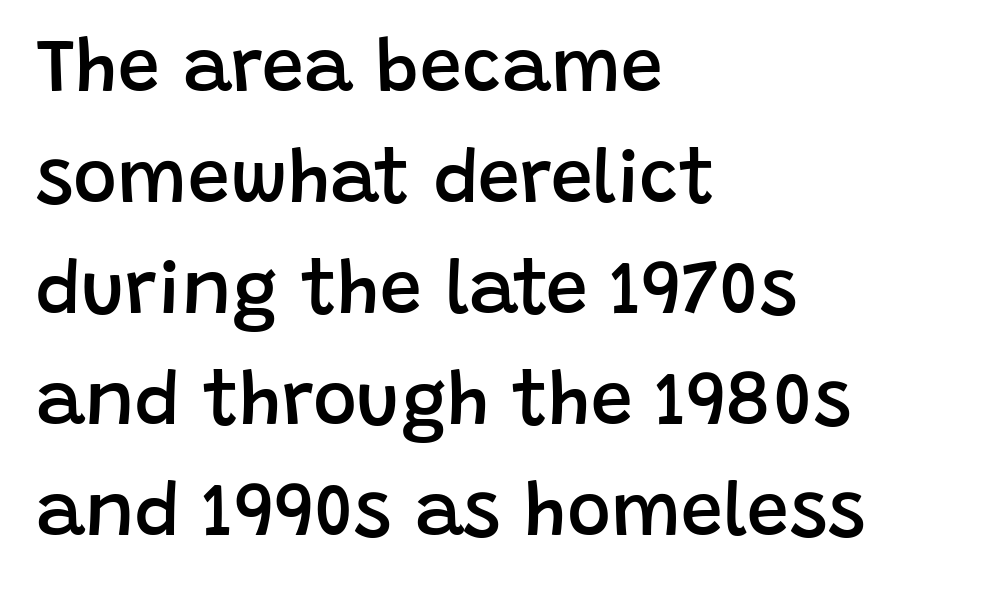
{"serif": "no", "italic": "no", "bold": "semi", "weight": "semibold", "width": "normal", "stroke_contrast": "low", "x_height": "large", "monospaced": "no", "underline": "no", "align": "left", "line_spacing": "normal", "line_spacing_ratio": 1.48, "letter_spacing": "normal", "letter_spacing_em": 0.0, "glyph_px": 75}
